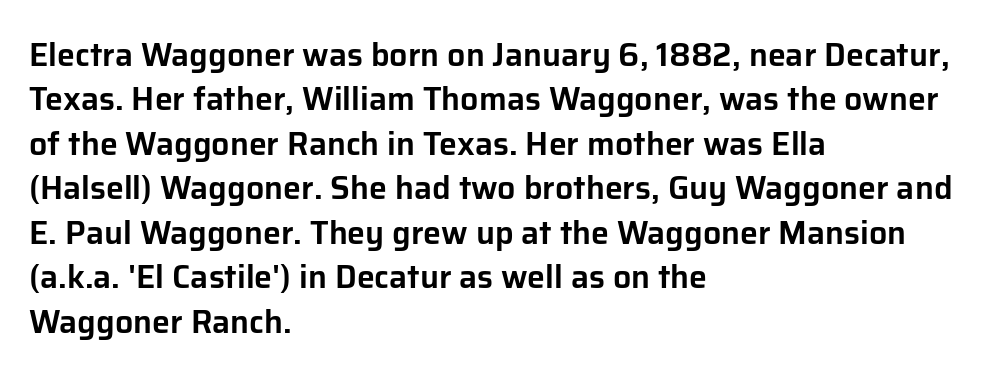
Q: Is the text italic (slanted)? A: No, it is upright.
Q: Is the typeface a serif or a sans-serif typeface? A: Sans-serif.
Q: Is the text underlined? A: No.
Q: How is the paragraph aligned? A: Left-aligned.
Q: Is the spacing between letters normal or unusually wide? A: Normal.
Q: Is the spacing between lines tight, normal or loose? A: Normal.
Q: Width (condensed, normal, or wide)? A: Normal.
Q: Stroke contrast? A: Low.
Q: x-height? A: Medium.
Q: Monospaced? A: No.
